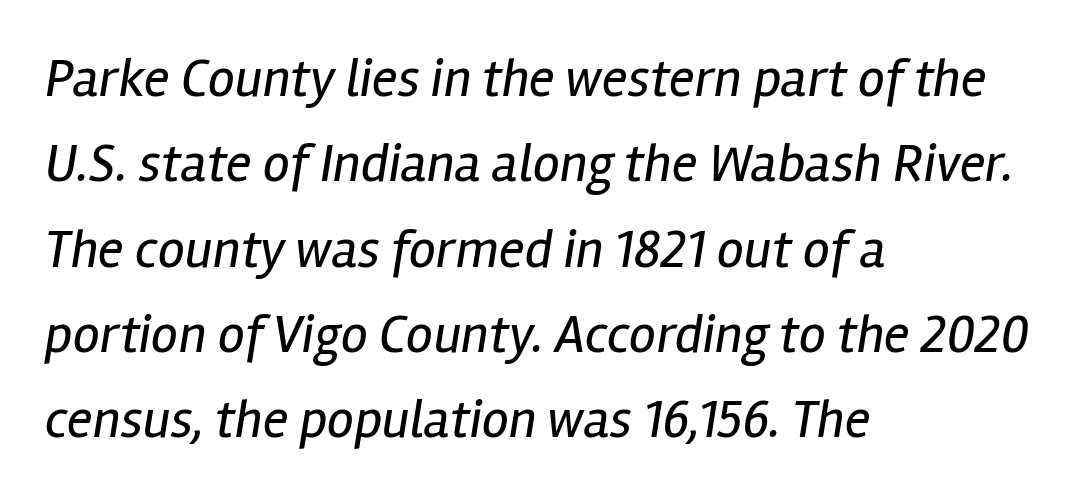
The specimen omits any rule beneath the text block's lines. Would a proofreader flag this as italicized? Yes. Do the characters align in a grid? No, the font is proportional. A normal amount of white space separates one row of letters from the next.
